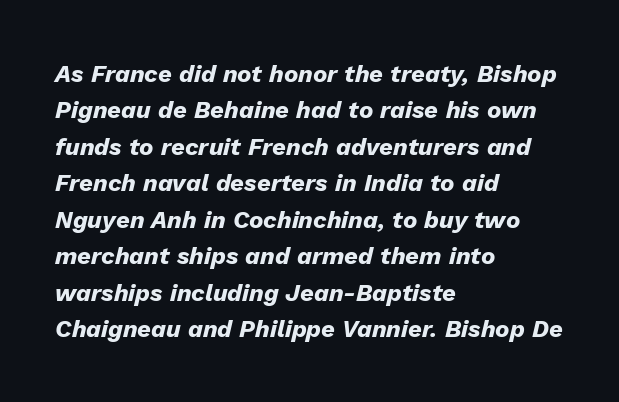
Q: Is the text bold? A: Yes.
Q: Is the text italic (slanted)? A: Yes, it leans right by about 13 degrees.
Q: Is the text underlined? A: No.
Q: How is the paragraph aligned? A: Left-aligned.
Q: Is the spacing between letters normal or unusually wide? A: Normal.
Q: Is the spacing between lines tight, normal or loose? A: Normal.
